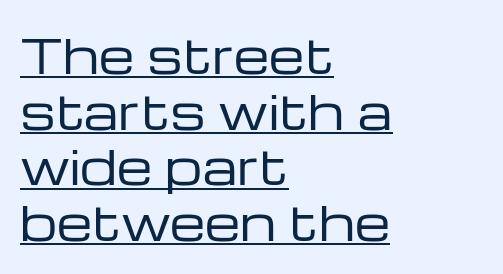
Looks like someone drew a line under every word here. In terms of letterspacing, this is plain default setting. The strokes are not fattened; the text isn't bold. Note the varied advance widths — an 'i' is clearly narrower than an 'm'. The lettering holds an erect, upright posture throughout.
